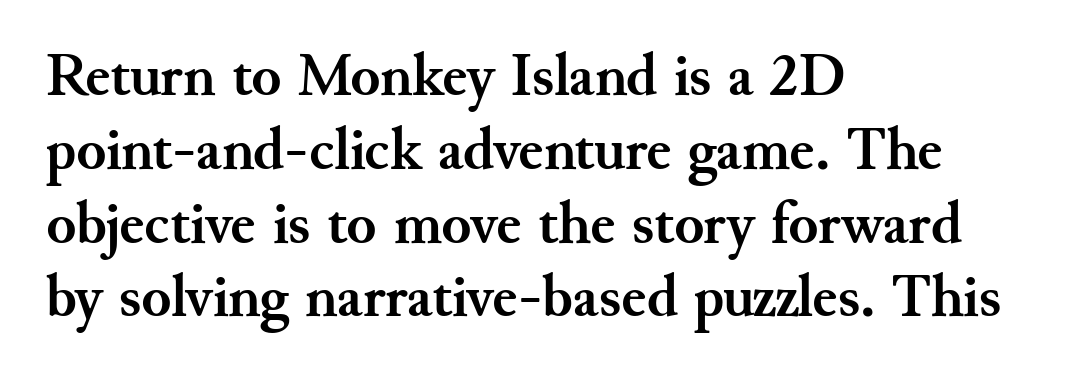
{"serif": "yes", "italic": "no", "bold": "yes", "weight": "semibold", "width": "normal", "stroke_contrast": "medium", "x_height": "small", "monospaced": "no", "underline": "no", "align": "left", "line_spacing_ratio": 1.21, "letter_spacing": "normal", "letter_spacing_em": 0.0, "glyph_px": 61}
